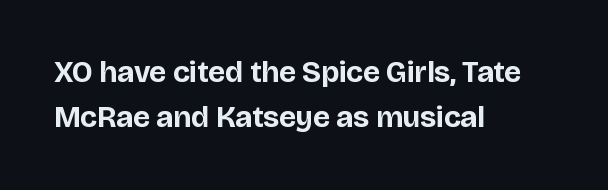
{"serif": "no", "italic": "no", "bold": "yes", "weight": "bold", "width": "normal", "stroke_contrast": "low", "x_height": "large", "monospaced": "no", "underline": "no", "align": "left", "line_spacing": "normal", "line_spacing_ratio": 1.49, "letter_spacing": "normal", "letter_spacing_em": 0.0, "glyph_px": 30}
